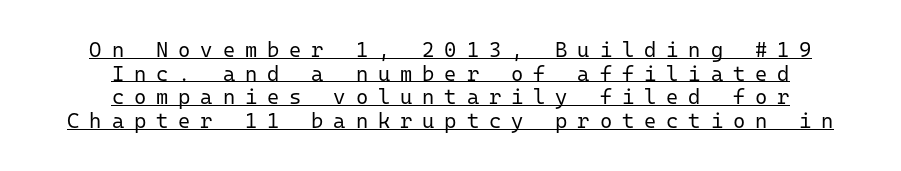
The image shows 21 px text type, upright; set centered, tight line spacing (1.13x), unusually wide letter spacing (+0.47 em), underlined.
